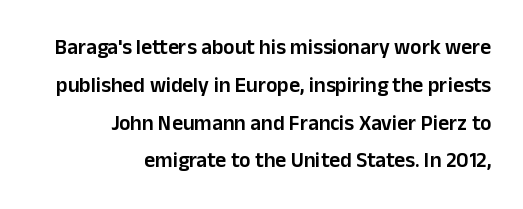
The image shows 21 px text type, upright; set right-aligned, line spacing 1.8x, normal letter spacing, not underlined.
